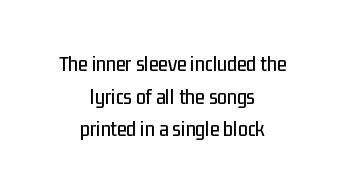
The image shows 22 px text type, upright; set centered, normal line spacing (1.48x), normal letter spacing, not underlined.
